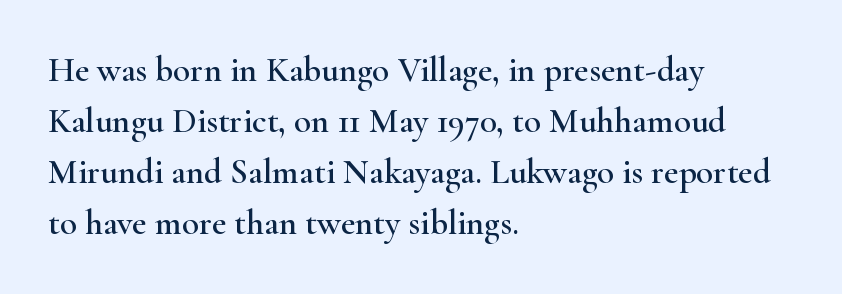
The letterforms sit shoulder to shoulder at normal distance. The rendering shows small feet on the letterforms — a serif design. Does the lettering tilt? It doesn't — this is upright. Descenders hang freely into open space. Spacing verdict: proportional, widths tailored to each character.
